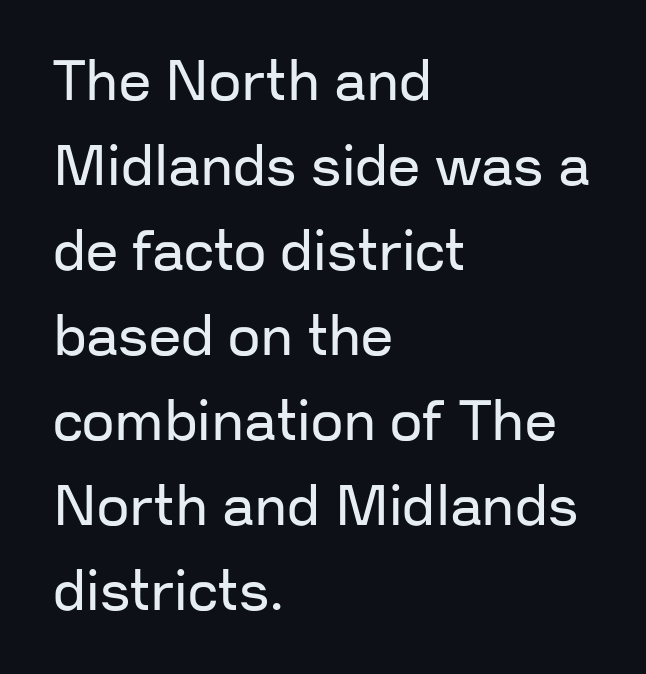
{"serif": "no", "italic": "no", "bold": "no", "weight": "regular", "width": "normal", "stroke_contrast": "low", "x_height": "medium", "monospaced": "no", "underline": "no", "align": "left", "line_spacing": "normal", "line_spacing_ratio": 1.49, "letter_spacing": "normal", "letter_spacing_em": 0.0, "glyph_px": 57}
